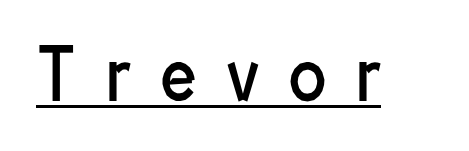
Q: Is the text bold? A: No.
Q: Is the text italic (slanted)? A: No, it is upright.
Q: Is the typeface a serif or a sans-serif typeface? A: Sans-serif.
Q: Is the text underlined? A: Yes.
Q: Is the spacing between letters normal or unusually wide? A: Unusually wide.
Q: Width (condensed, normal, or wide)? A: Condensed.
Q: Stroke contrast? A: Low.
Q: x-height? A: Medium.
Q: Monospaced? A: No.
